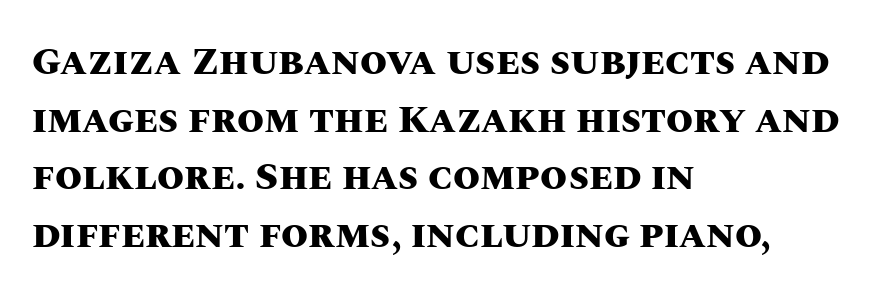
Descenders hang freely into open space. In terms of posture, this sample is upright. Leftover space on each line is placed entirely after the last word. Pretty heavy lettering here — definitely bold. Evenly set lines give the paragraph a standard silhouette. These lines keep a tight, regular rhythm from letter to letter.
